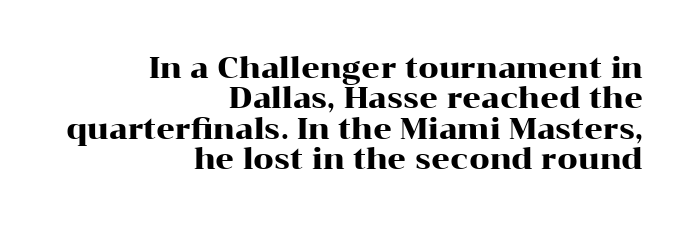
The image shows 29 px wide serif type, upright; set right-aligned, tight line spacing (1.05x), normal letter spacing, not underlined; high stroke contrast and a medium x-height.
